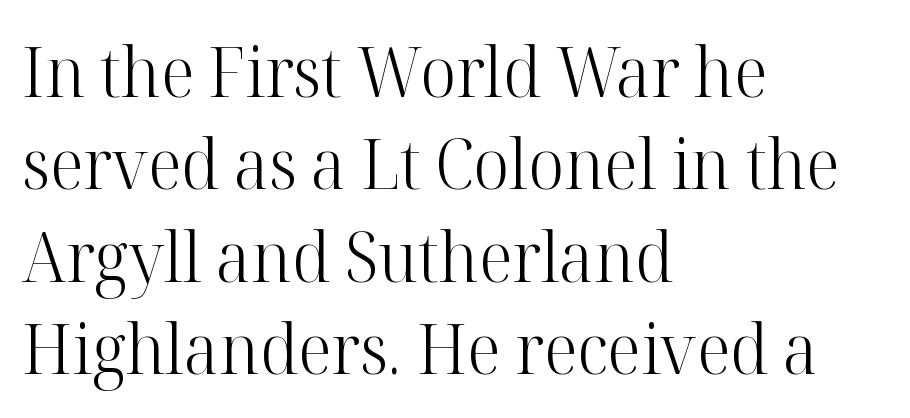
Q: Is the text bold? A: No.
Q: Is the text italic (slanted)? A: No, it is upright.
Q: Is the typeface a serif or a sans-serif typeface? A: Serif.
Q: Is the text underlined? A: No.
Q: How is the paragraph aligned? A: Left-aligned.
Q: Is the spacing between letters normal or unusually wide? A: Normal.
Q: Is the spacing between lines tight, normal or loose? A: Normal.
Q: Width (condensed, normal, or wide)? A: Normal.
Q: Stroke contrast? A: High.
Q: x-height? A: Medium.
Q: Monospaced? A: No.
